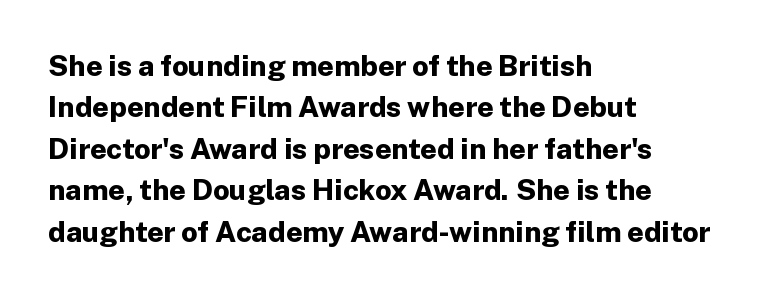
Q: Is the text bold? A: Yes.
Q: Is the text italic (slanted)? A: No, it is upright.
Q: Is the typeface a serif or a sans-serif typeface? A: Sans-serif.
Q: Is the text underlined? A: No.
Q: How is the paragraph aligned? A: Left-aligned.
Q: Is the spacing between letters normal or unusually wide? A: Normal.
Q: Is the spacing between lines tight, normal or loose? A: Normal.
Q: Width (condensed, normal, or wide)? A: Normal.
Q: Stroke contrast? A: Low.
Q: x-height? A: Medium.
Q: Monospaced? A: No.
